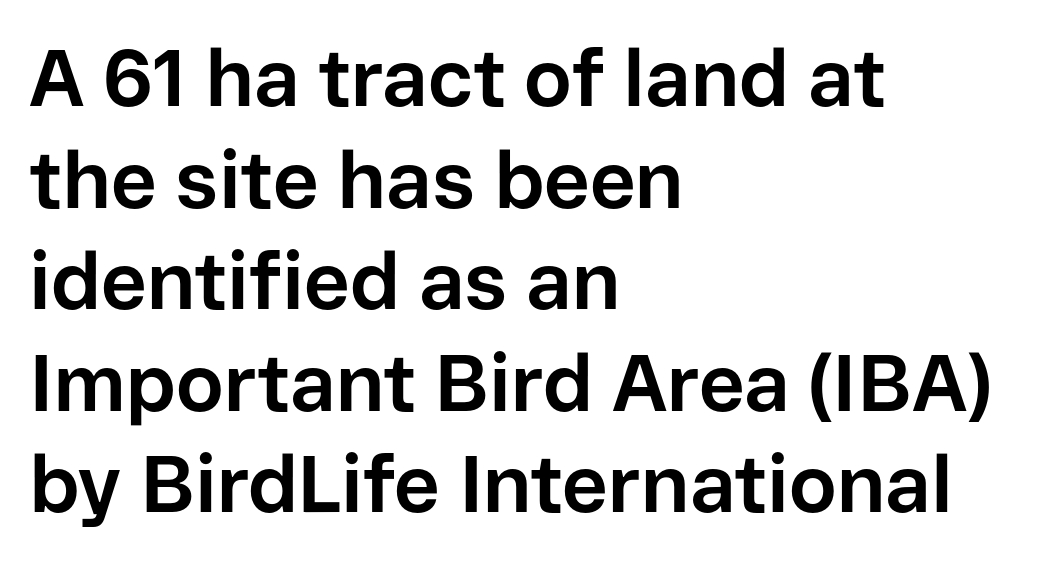
The image shows 80 px bold sans-serif type, upright; set left-aligned, normal line spacing (1.27x), normal letter spacing, not underlined; low stroke contrast and a medium x-height.
